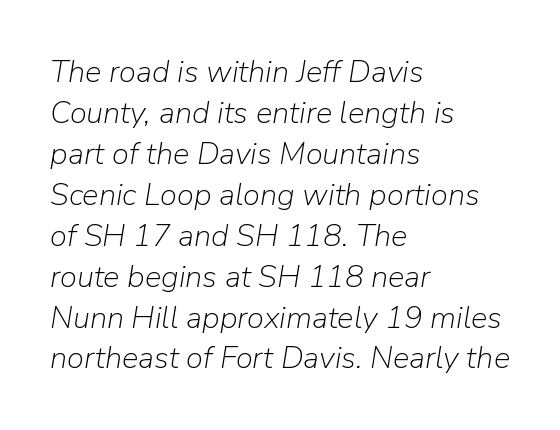
{"italic": "yes", "lean": "right", "slant_degrees": 9, "bold": "no", "weight": "light", "width": "normal", "stroke_contrast": "low", "x_height": "medium", "monospaced": "no", "underline": "no", "align": "left", "line_spacing": "normal", "line_spacing_ratio": 1.32, "letter_spacing": "normal", "letter_spacing_em": 0.0, "glyph_px": 31}
